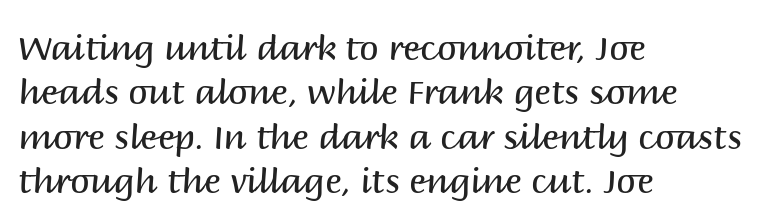
The image shows 35 px regular-weight sans-serif type; set left-aligned, normal line spacing (1.27x), normal letter spacing, not underlined; medium stroke contrast and a large x-height.
